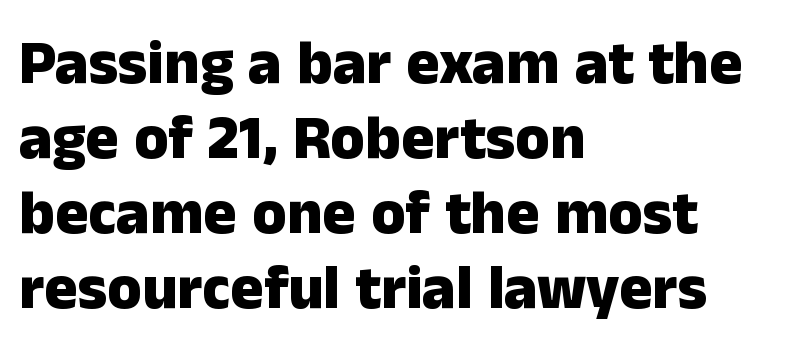
The image shows 62 px heavy sans-serif type, upright; set left-aligned, line spacing 1.21x, normal letter spacing, not underlined; low stroke contrast and a medium x-height.
